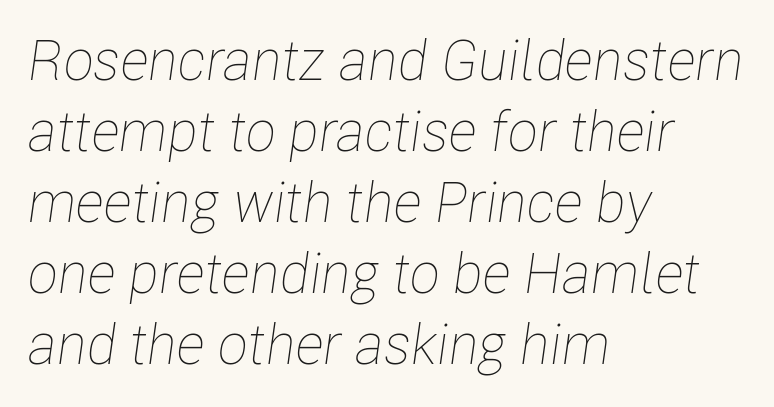
The image shows 56 px thin, condensed type, italic (leaning right); set left-aligned, normal line spacing (1.27x), normal letter spacing, not underlined; low stroke contrast and a medium x-height.
